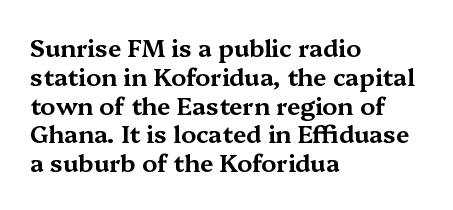
{"italic": "no", "underline": "no", "align": "left", "line_spacing_ratio": 1.2, "letter_spacing": "normal", "letter_spacing_em": 0.0, "glyph_px": 24}
